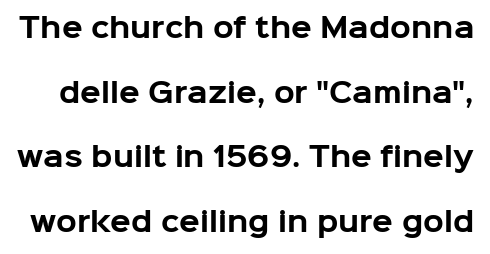
{"italic": "no", "bold": "yes", "underline": "no", "line_spacing": "loose", "line_spacing_ratio": 2.39, "letter_spacing": "normal", "letter_spacing_em": 0.0, "glyph_px": 27}
